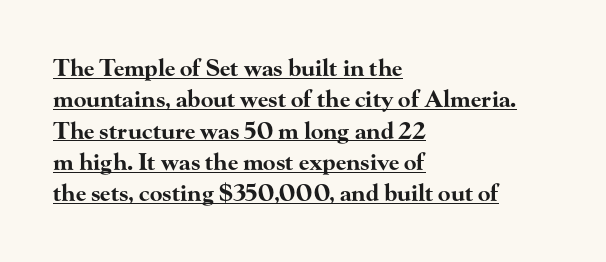
Q: Is the text bold? A: Yes.
Q: Is the text italic (slanted)? A: No, it is upright.
Q: Is the text underlined? A: Yes.
Q: How is the paragraph aligned? A: Left-aligned.
Q: Is the spacing between letters normal or unusually wide? A: Normal.
Q: Is the spacing between lines tight, normal or loose? A: Normal.
